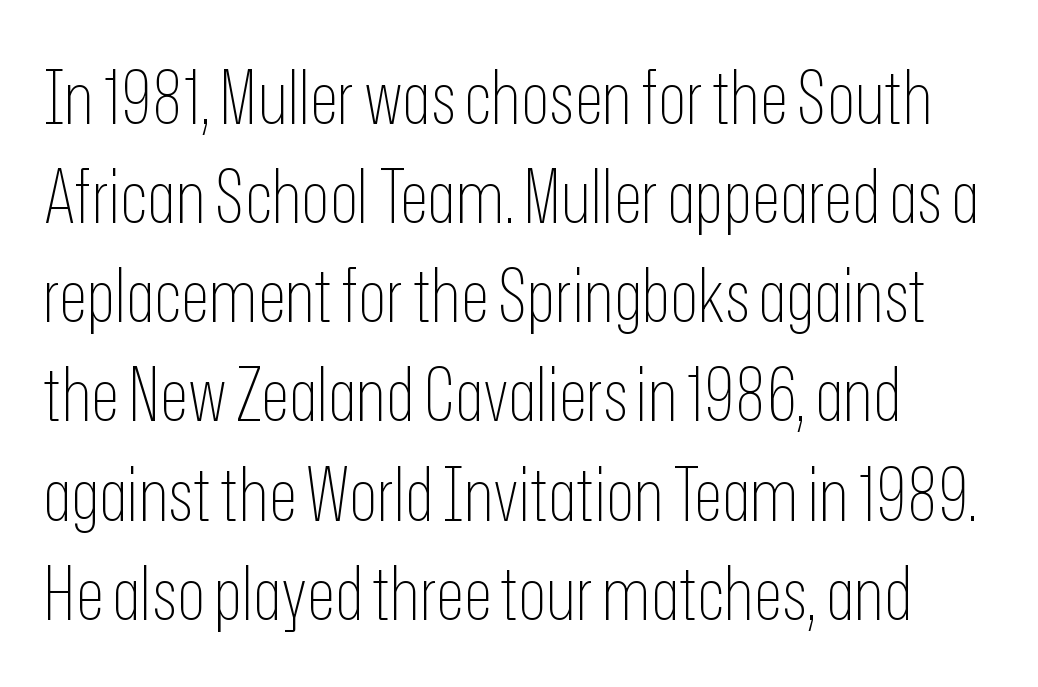
Q: Is the text bold? A: No.
Q: Is the text italic (slanted)? A: No, it is upright.
Q: Is the typeface a serif or a sans-serif typeface? A: Sans-serif.
Q: Is the text underlined? A: No.
Q: Is the spacing between letters normal or unusually wide? A: Normal.
Q: Is the spacing between lines tight, normal or loose? A: Normal.
Q: Width (condensed, normal, or wide)? A: Condensed.
Q: Stroke contrast? A: Low.
Q: x-height? A: Medium.
Q: Monospaced? A: No.
